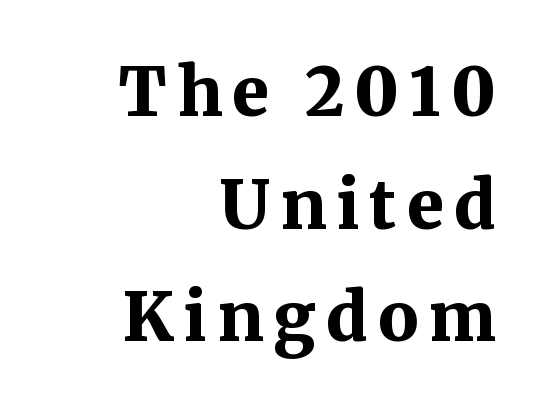
A serif font was chosen for this passage. This sample has the flowing, uneven cadence of proportional lettering. A student would call this right alignment; a typographer would say flush right, rag left. Underlining? Definitely not there.
